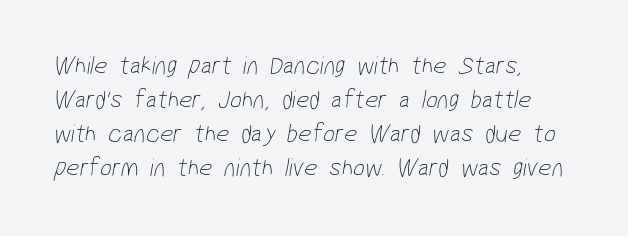
Q: Is the text bold? A: No.
Q: Is the text underlined? A: No.
Q: How is the paragraph aligned? A: Left-aligned.
Q: Is the spacing between letters normal or unusually wide? A: Normal.
Q: Is the spacing between lines tight, normal or loose? A: Normal.
